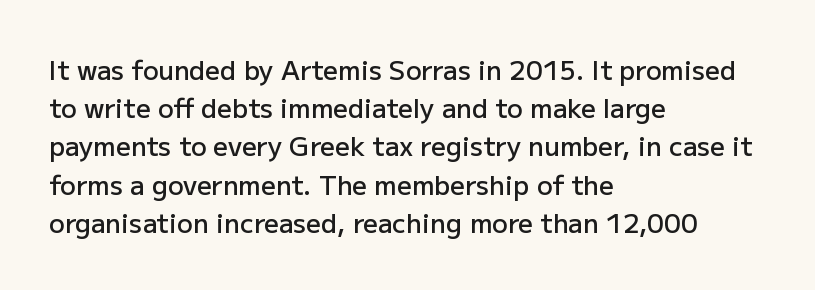
Q: Is the text bold? A: Semi-bold.
Q: Is the text italic (slanted)? A: No, it is upright.
Q: Is the text underlined? A: No.
Q: How is the paragraph aligned? A: Left-aligned.
Q: Is the spacing between letters normal or unusually wide? A: Normal.
Q: Is the spacing between lines tight, normal or loose? A: Normal.
